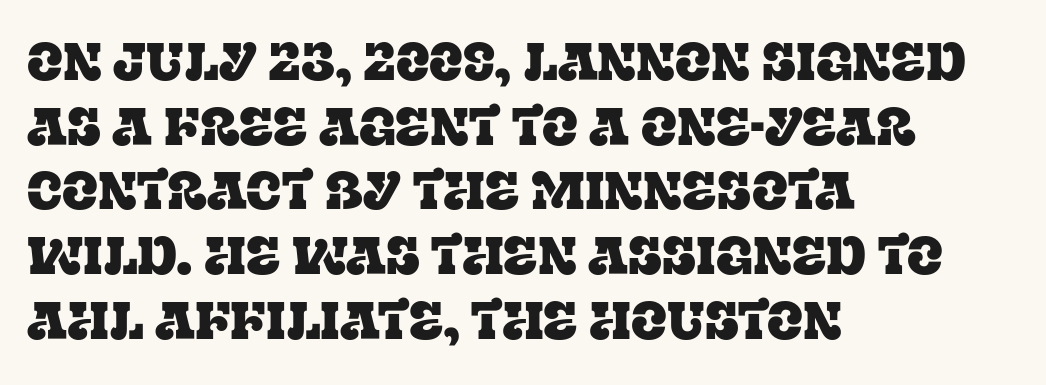
I'd call this a serif setting — the letters wear small feet. How are the letters spaced? Ordinarily, with no added tracking. Note the varied advance widths — an 'i' is clearly narrower than an 'm'. The compositor pushed each line to the left boundary. Each row of text sits above clean, open space.
